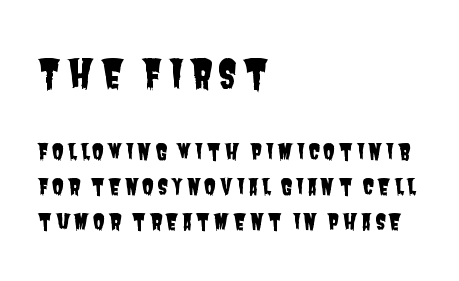
A typesetter would call this leading conventional body-copy spacing. Note: no serifs on the glyphs. Look at the glyph heights: the upper group is clearly the bigger setting. Clear beneath every line of the passage. The rag falls on the right side of this text block.
